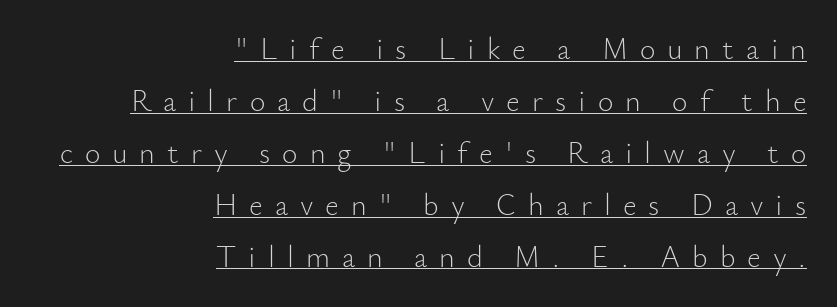
Q: Is the text bold? A: No.
Q: Is the text italic (slanted)? A: No, it is upright.
Q: Is the typeface a serif or a sans-serif typeface? A: Sans-serif.
Q: Is the text underlined? A: Yes.
Q: How is the paragraph aligned? A: Right-aligned.
Q: Is the spacing between letters normal or unusually wide? A: Unusually wide.
Q: Width (condensed, normal, or wide)? A: Normal.
Q: Stroke contrast? A: Low.
Q: x-height? A: Small.
Q: Monospaced? A: No.
